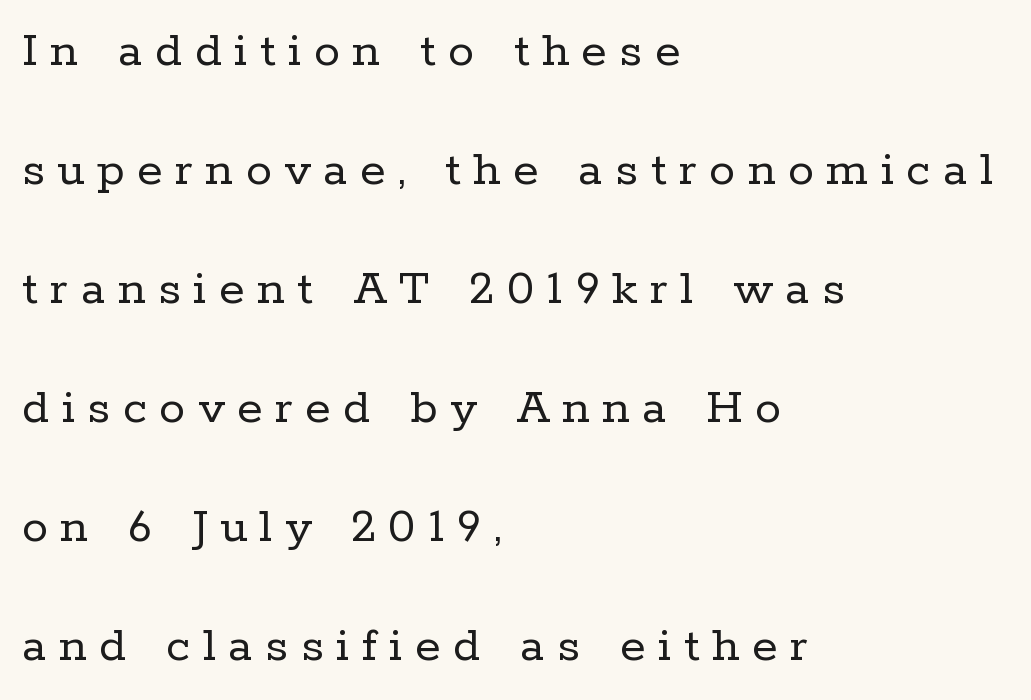
Q: Is the text bold? A: No.
Q: Is the text italic (slanted)? A: No, it is upright.
Q: Is the typeface a serif or a sans-serif typeface? A: Serif.
Q: Is the text underlined? A: No.
Q: How is the paragraph aligned? A: Left-aligned.
Q: Is the spacing between letters normal or unusually wide? A: Unusually wide.
Q: Is the spacing between lines tight, normal or loose? A: Loose.
Q: Width (condensed, normal, or wide)? A: Normal.
Q: Stroke contrast? A: Low.
Q: x-height? A: Medium.
Q: Monospaced? A: No.
